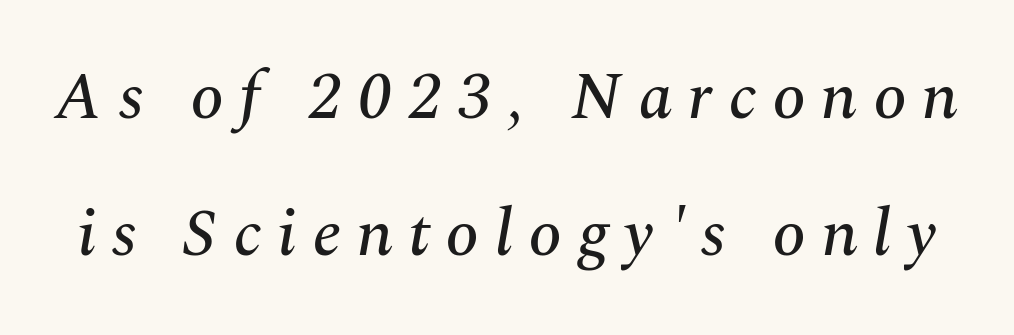
{"serif": "yes", "italic": "yes", "lean": "right", "slant_degrees": 10, "width": "normal", "stroke_contrast": "medium", "x_height": "medium", "monospaced": "no", "underline": "no", "line_spacing": "loose", "line_spacing_ratio": 2.05, "letter_spacing": "wide", "letter_spacing_em": 0.23, "glyph_px": 67}
